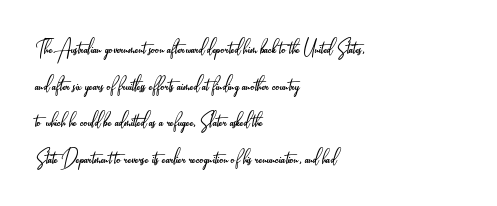
{"bold": "no", "underline": "no", "align": "left", "line_spacing": "normal", "line_spacing_ratio": 1.47, "letter_spacing": "normal", "letter_spacing_em": 0.0, "glyph_px": 25}
